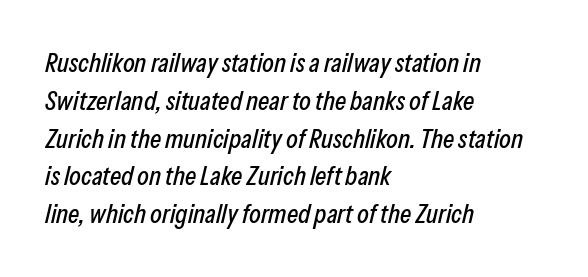
{"italic": "yes", "lean": "right", "slant_degrees": 13, "underline": "no", "align": "left", "line_spacing": "normal", "line_spacing_ratio": 1.4, "letter_spacing": "normal", "letter_spacing_em": 0.0, "glyph_px": 27}
